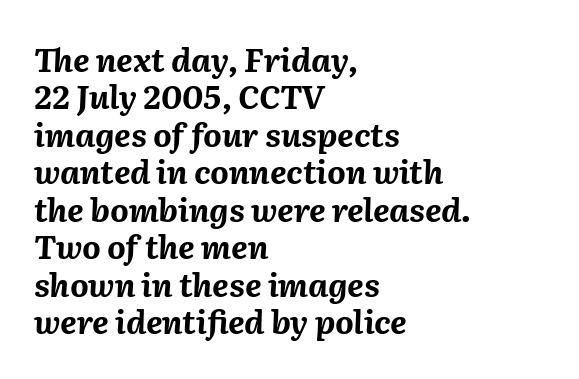
{"italic": "yes", "lean": "right", "slant_degrees": 2, "bold": "yes", "weight": "bold", "width": "normal", "stroke_contrast": "medium", "x_height": "medium", "monospaced": "no", "underline": "no", "align": "left", "line_spacing_ratio": 1.17, "letter_spacing": "normal", "letter_spacing_em": 0.0, "glyph_px": 32}
